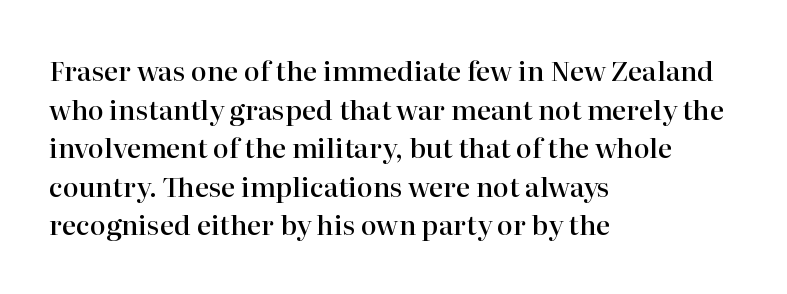
The image shows 27 px text type, upright; set left-aligned, normal line spacing (1.43x), normal letter spacing, not underlined.
